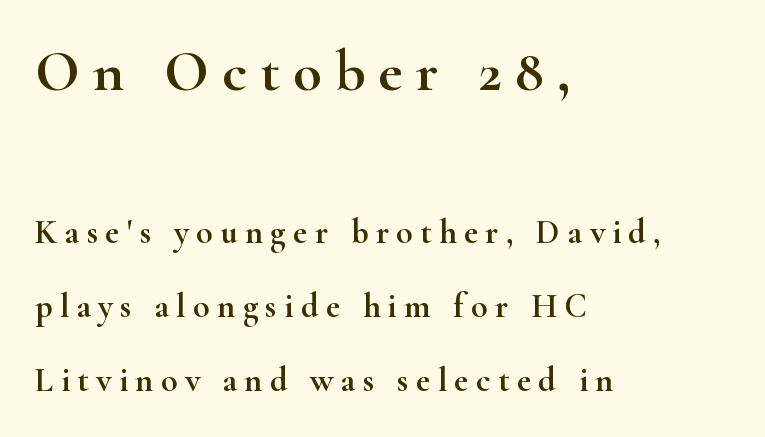
{"serif": "yes", "italic": "no", "width": "wide", "stroke_contrast": "high", "x_height": "small", "monospaced": "no", "underline": "no", "align": "left", "line_spacing": "loose", "line_spacing_ratio": 2.18, "letter_spacing": "wide", "letter_spacing_em": 0.22, "larger_block": "first", "size_ratio": 1.74, "glyph_px": 59}
